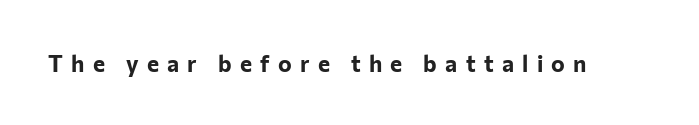
Q: Is the text bold? A: Yes.
Q: Is the text italic (slanted)? A: No, it is upright.
Q: Is the text underlined? A: No.
Q: Is the spacing between letters normal or unusually wide? A: Unusually wide.
